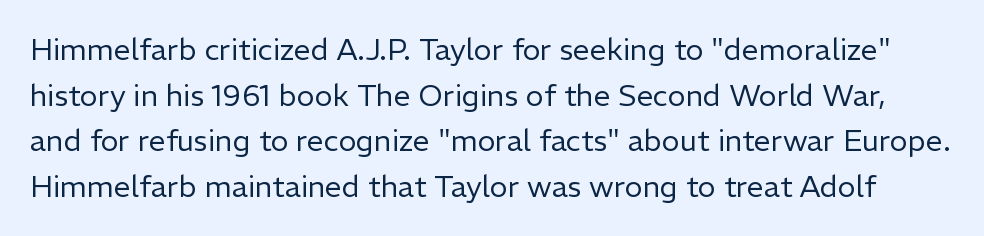
Q: Is the text bold? A: No.
Q: Is the text italic (slanted)? A: No, it is upright.
Q: Is the typeface a serif or a sans-serif typeface? A: Sans-serif.
Q: Is the text underlined? A: No.
Q: Is the spacing between letters normal or unusually wide? A: Normal.
Q: Is the spacing between lines tight, normal or loose? A: Normal.
Q: Width (condensed, normal, or wide)? A: Normal.
Q: Stroke contrast? A: Low.
Q: x-height? A: Medium.
Q: Monospaced? A: No.
